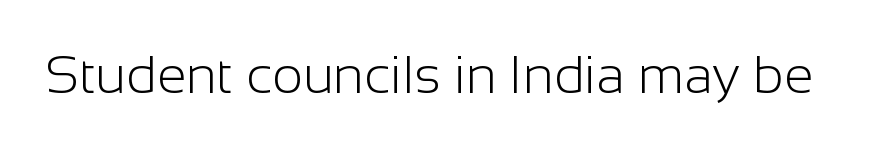
Q: Is the text bold? A: No.
Q: Is the text italic (slanted)? A: No, it is upright.
Q: Is the typeface a serif or a sans-serif typeface? A: Sans-serif.
Q: Is the text underlined? A: No.
Q: Is the spacing between letters normal or unusually wide? A: Normal.
Q: Width (condensed, normal, or wide)? A: Normal.
Q: Stroke contrast? A: Low.
Q: x-height? A: Medium.
Q: Monospaced? A: No.
